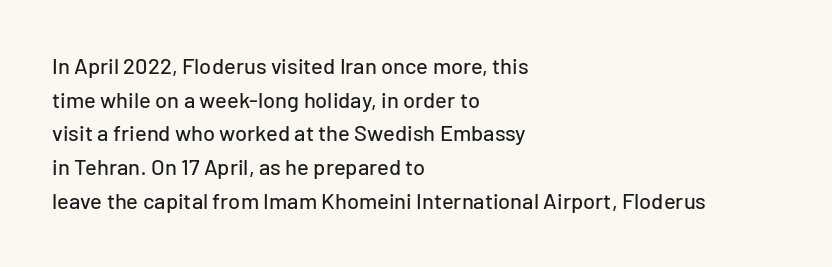
One glance says typical: line gaps are just what's usual. The letters stand upright; this is a roman face. The gap between lines stays unmarked. These lines keep a tight, regular rhythm from letter to letter. Casual observation: everything's shoved over to the left.
